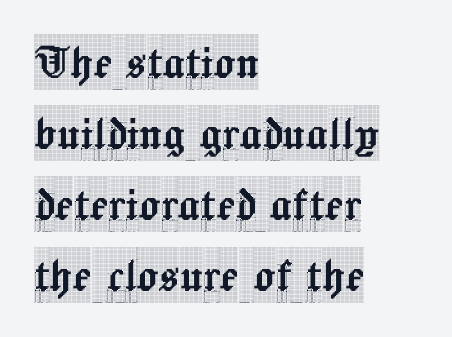
Q: Is the text italic (slanted)? A: No, it is upright.
Q: Is the typeface a serif or a sans-serif typeface? A: Serif.
Q: Is the text underlined? A: No.
Q: How is the paragraph aligned? A: Left-aligned.
Q: Is the spacing between letters normal or unusually wide? A: Normal.
Q: Is the spacing between lines tight, normal or loose? A: Normal.
Q: Width (condensed, normal, or wide)? A: Condensed.
Q: x-height? A: Large.
Q: Monospaced? A: No.
